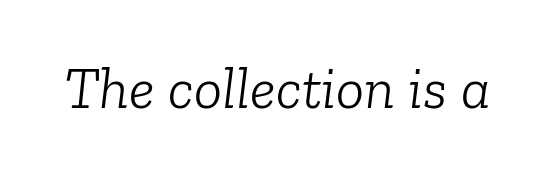
The image shows 59 px light serif type, italic (leaning right); set normal letter spacing, not underlined; low stroke contrast and a medium x-height.
